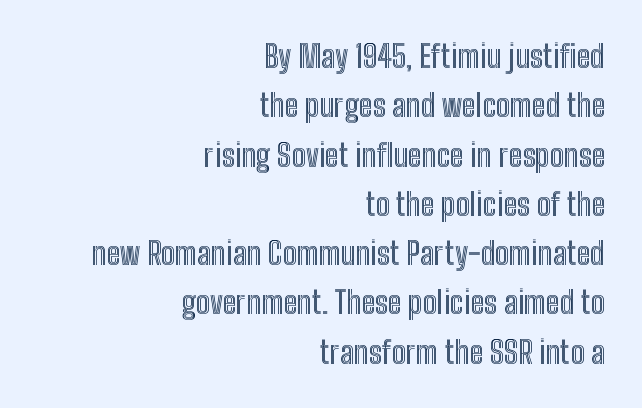
Q: Is the text italic (slanted)? A: No, it is upright.
Q: Is the text underlined? A: No.
Q: How is the paragraph aligned? A: Right-aligned.
Q: Is the spacing between letters normal or unusually wide? A: Normal.
Q: Is the spacing between lines tight, normal or loose? A: Normal.
Q: Width (condensed, normal, or wide)? A: Condensed.
Q: x-height? A: Medium.
Q: Monospaced? A: No.
